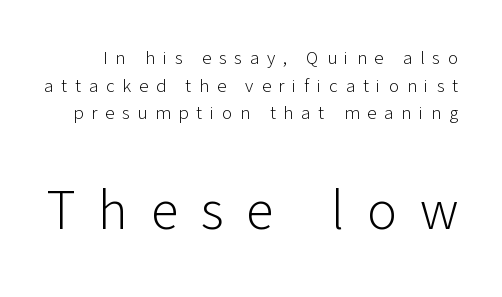
Q: Is the text bold? A: No.
Q: Is the text italic (slanted)? A: No, it is upright.
Q: Is the typeface a serif or a sans-serif typeface? A: Sans-serif.
Q: Is the text underlined? A: No.
Q: Is the spacing between letters normal or unusually wide? A: Unusually wide.
Q: Is the spacing between lines tight, normal or loose? A: Normal.
Q: Which block of text is set in a larger size, the first (top) or the second (bottom)? A: The second (bottom) one.
Q: Width (condensed, normal, or wide)? A: Normal.
Q: Stroke contrast? A: Low.
Q: x-height? A: Medium.
Q: Monospaced? A: No.
